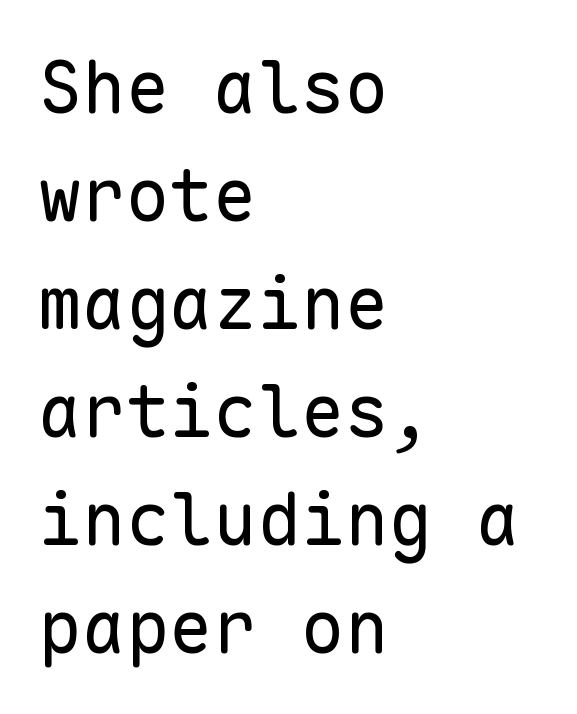
Q: Is the text bold? A: No.
Q: Is the text italic (slanted)? A: No, it is upright.
Q: Is the typeface a serif or a sans-serif typeface? A: Sans-serif.
Q: Is the text underlined? A: No.
Q: How is the paragraph aligned? A: Left-aligned.
Q: Is the spacing between letters normal or unusually wide? A: Normal.
Q: Is the spacing between lines tight, normal or loose? A: Normal.
Q: Width (condensed, normal, or wide)? A: Normal.
Q: Stroke contrast? A: Low.
Q: x-height? A: Medium.
Q: Monospaced? A: Yes.
